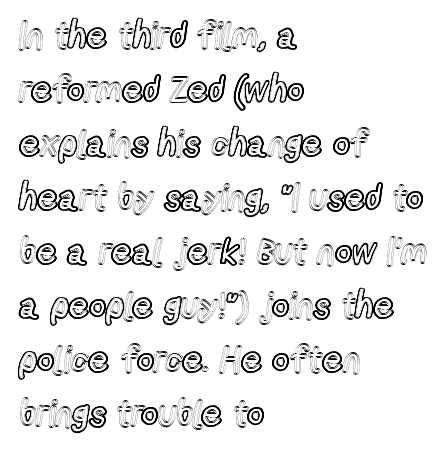
Honestly, there is no underline to notice here at all. Each new line begins a customary step beneath the previous one. The type is set solid horizontally, with unmodified tracking. Visually the block forms a straight wall on the left and a jagged coastline on the right.
